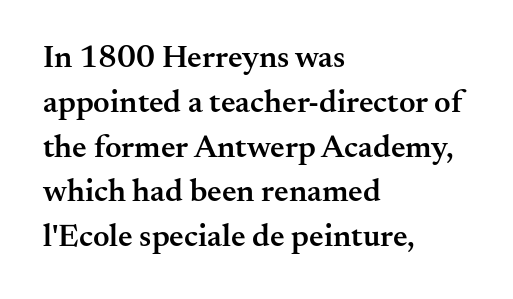
Glyph-to-glyph distance matches everyday printed text. All the whitespace from short lines collects on the right. This is roman type, the default non-slanted kind. Decoration check: the copy has no underline.
